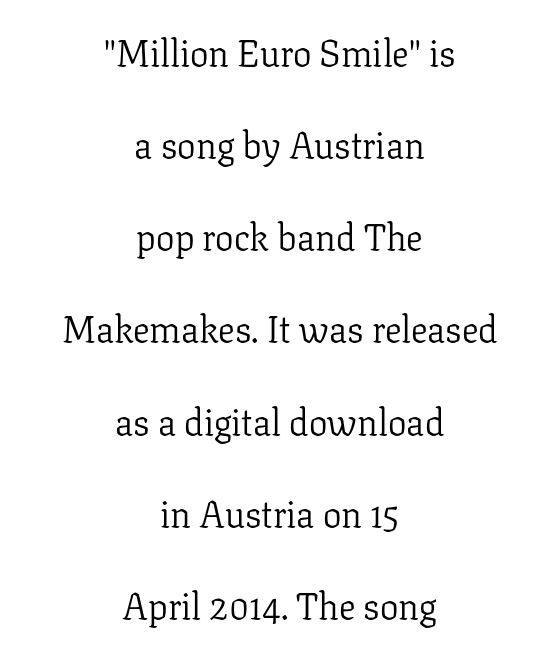
{"serif": "yes", "italic": "no", "bold": "no", "weight": "light", "width": "normal", "stroke_contrast": "low", "x_height": "medium", "monospaced": "no", "underline": "no", "align": "center", "line_spacing": "loose", "line_spacing_ratio": 2.49, "letter_spacing": "normal", "letter_spacing_em": 0.0, "glyph_px": 37}
